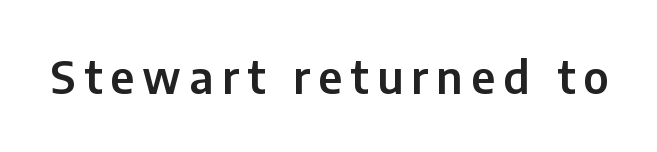
The rendering uses natural spacing where letterforms have individual widths. Font category for this specimen: sans-serif. These lines were composed using upright roman letters. Descender tails drop into unmarked territory.
